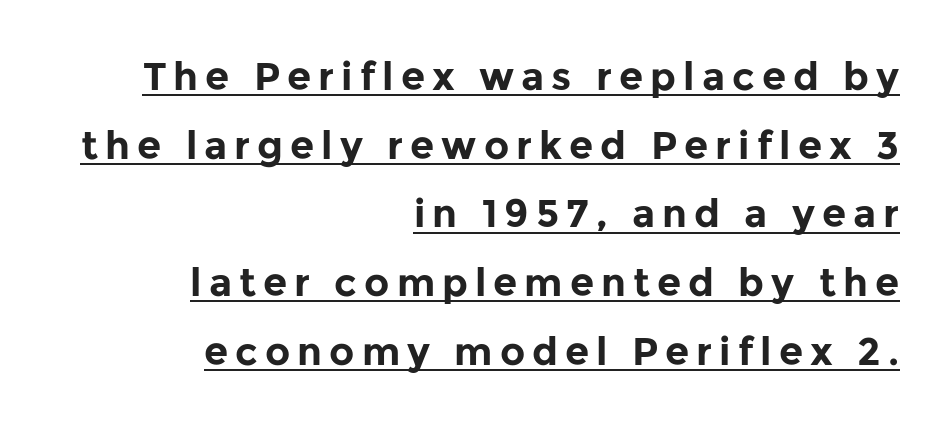
Notice how the passage keeps a crisp vertical edge on the right only. Think of a printed novel: that variable character pitch is what you see here. The font's upright variant was chosen for this text. Underlined type.
